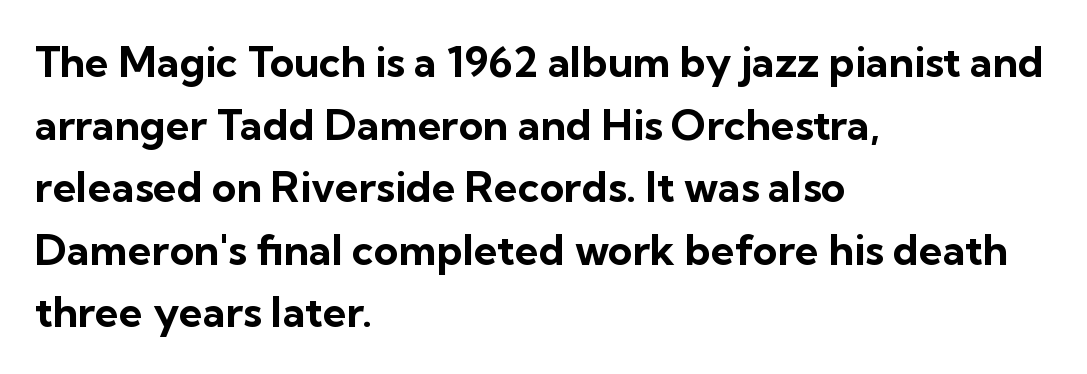
The image shows 42 px bold sans-serif type, upright; set left-aligned, normal line spacing (1.49x), normal letter spacing, not underlined; low stroke contrast and a medium x-height.
